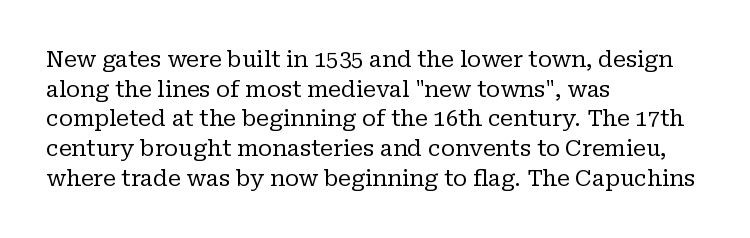
Q: Is the text bold? A: No.
Q: Is the text italic (slanted)? A: No, it is upright.
Q: Is the text underlined? A: No.
Q: How is the paragraph aligned? A: Left-aligned.
Q: Is the spacing between letters normal or unusually wide? A: Normal.
Q: Is the spacing between lines tight, normal or loose? A: Normal.
